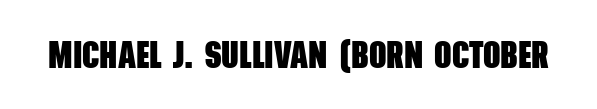
Q: Is the text bold? A: Yes.
Q: Is the typeface a serif or a sans-serif typeface? A: Sans-serif.
Q: Is the text underlined? A: No.
Q: Is the spacing between letters normal or unusually wide? A: Normal.
Q: Width (condensed, normal, or wide)? A: Condensed.
Q: Stroke contrast? A: Low.
Q: x-height? A: Large.
Q: Monospaced? A: No.
